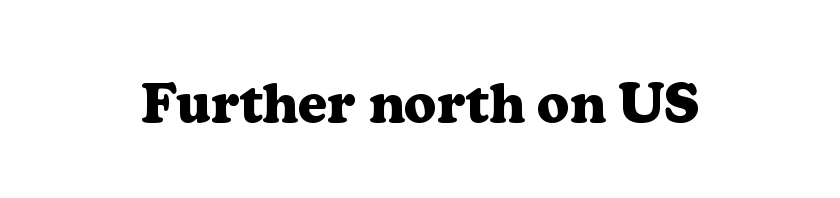
Q: Is the text bold? A: Yes.
Q: Is the text italic (slanted)? A: No, it is upright.
Q: Is the typeface a serif or a sans-serif typeface? A: Serif.
Q: Is the text underlined? A: No.
Q: Is the spacing between letters normal or unusually wide? A: Normal.
Q: Width (condensed, normal, or wide)? A: Normal.
Q: Stroke contrast? A: Low.
Q: x-height? A: Medium.
Q: Monospaced? A: No.
